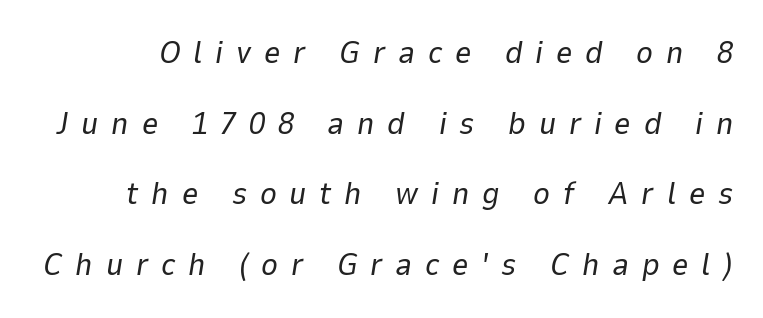
Q: Is the text bold? A: No.
Q: Is the text italic (slanted)? A: Yes, it leans right by about 9 degrees.
Q: Is the text underlined? A: No.
Q: Is the spacing between letters normal or unusually wide? A: Unusually wide.
Q: Is the spacing between lines tight, normal or loose? A: Loose.
Q: Width (condensed, normal, or wide)? A: Normal.
Q: Stroke contrast? A: Low.
Q: x-height? A: Medium.
Q: Monospaced? A: No.
